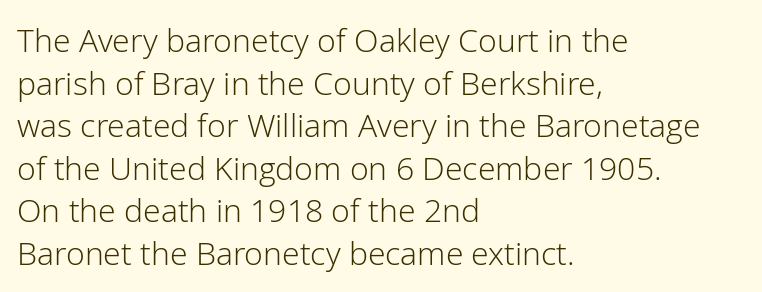
Q: Is the text bold? A: No.
Q: Is the text italic (slanted)? A: No, it is upright.
Q: Is the typeface a serif or a sans-serif typeface? A: Sans-serif.
Q: Is the text underlined? A: No.
Q: How is the paragraph aligned? A: Left-aligned.
Q: Is the spacing between letters normal or unusually wide? A: Normal.
Q: Is the spacing between lines tight, normal or loose? A: Normal.
Q: Width (condensed, normal, or wide)? A: Normal.
Q: Stroke contrast? A: Low.
Q: x-height? A: Medium.
Q: Monospaced? A: No.
